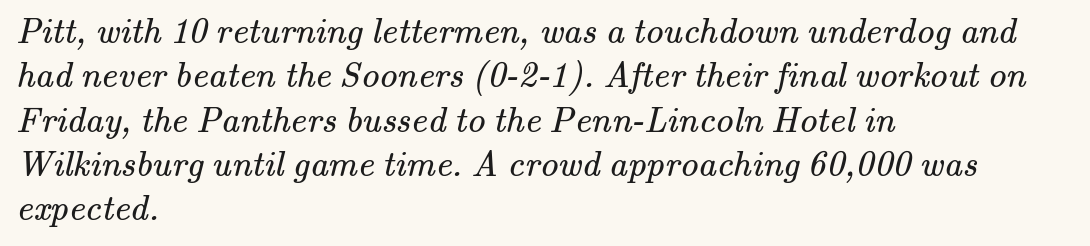
Anything drawn beneath the words? Only blank space. Tracking value appears to be zero — textbook default spacing. Character widths vary here, with narrow letters taking less room than wide ones. Unbolded letterforms with no extra heft. Letterform terminals end in serifs throughout the passage. Line starts are locked; line ends wander.
